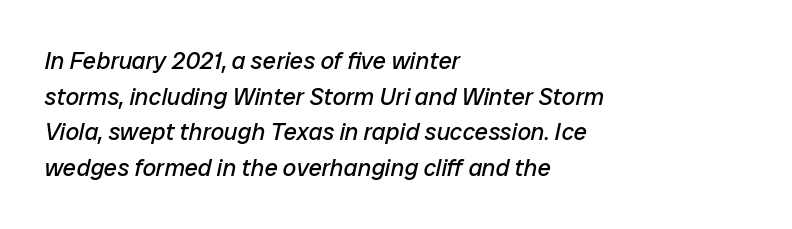
The image shows 24 px text type, italic (leaning right); set left-aligned, normal line spacing (1.48x), normal letter spacing, not underlined.
